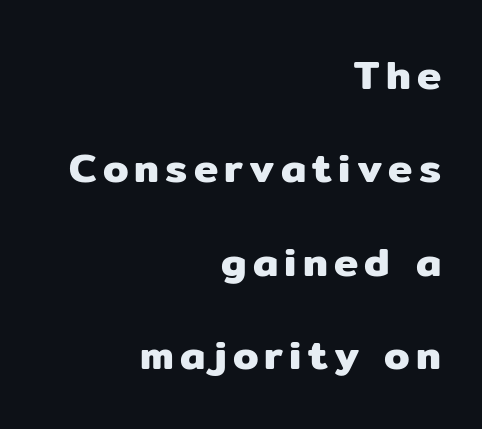
Q: Is the text italic (slanted)? A: No, it is upright.
Q: Is the typeface a serif or a sans-serif typeface? A: Sans-serif.
Q: Is the text underlined? A: No.
Q: How is the paragraph aligned? A: Right-aligned.
Q: Is the spacing between lines tight, normal or loose? A: Loose.
Q: Width (condensed, normal, or wide)? A: Normal.
Q: Stroke contrast? A: Low.
Q: x-height? A: Medium.
Q: Monospaced? A: No.
